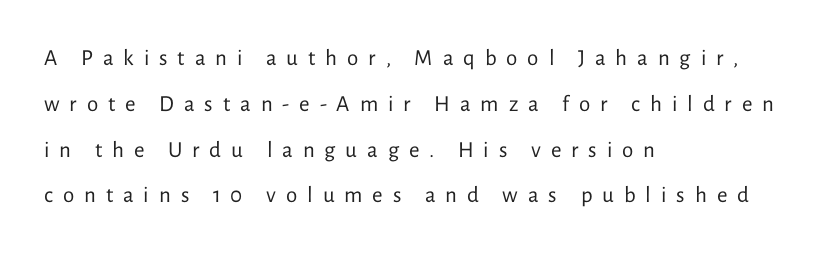
Q: Is the text bold? A: No.
Q: Is the text italic (slanted)? A: No, it is upright.
Q: Is the text underlined? A: No.
Q: How is the paragraph aligned? A: Left-aligned.
Q: Is the spacing between letters normal or unusually wide? A: Unusually wide.
Q: Is the spacing between lines tight, normal or loose? A: Loose.
